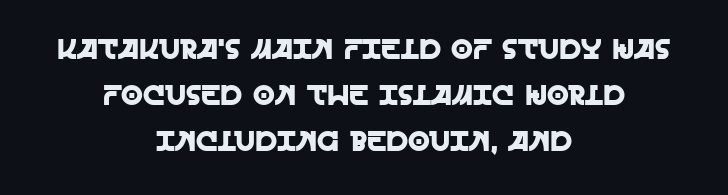
No feet cap the strokes, marking this as sans-serif type. Posture: straight, roman, zero tilt. Students, observe: this is what conventionally led text looks like. The paragraph shown floats in the horizontal middle. Nobody drew a line under any word here.
